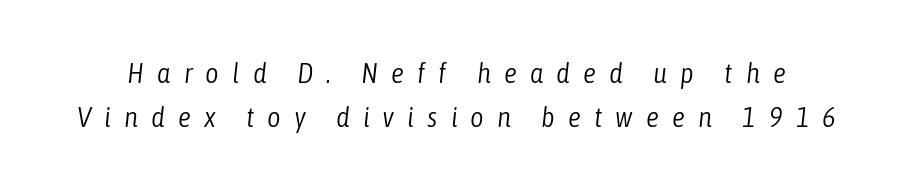
The image shows 29 px light, condensed type, italic (leaning right); set normal line spacing (1.53x), unusually wide letter spacing (+0.45 em), not underlined; low stroke contrast and a medium x-height.
